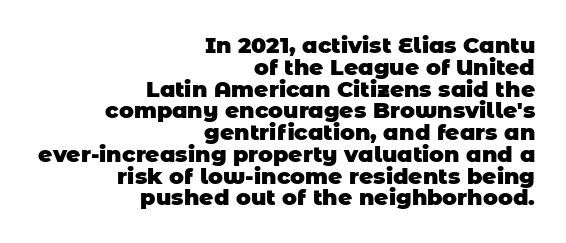
{"bold": "yes", "underline": "no", "align": "right", "line_spacing": "tight", "line_spacing_ratio": 0.99, "letter_spacing": "normal", "letter_spacing_em": 0.0, "glyph_px": 22}
